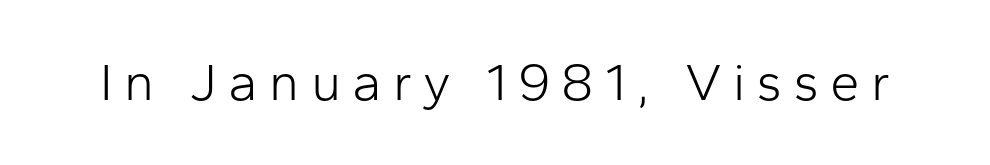
The image shows 53 px light sans-serif type, upright; set unusually wide letter spacing (+0.21 em), not underlined; low stroke contrast and a medium x-height.
